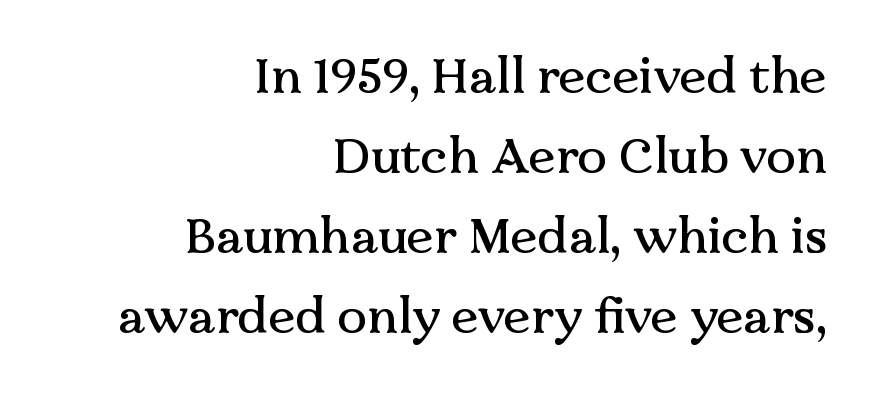
{"serif": "yes", "italic": "no", "width": "normal", "stroke_contrast": "medium", "x_height": "medium", "monospaced": "no", "underline": "no", "align": "right", "line_spacing": "normal", "line_spacing_ratio": 1.63, "letter_spacing": "normal", "letter_spacing_em": 0.0, "glyph_px": 49}
